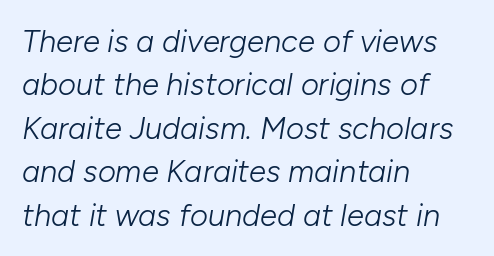
The image shows 31 px light type, italic (leaning right); set left-aligned, normal line spacing (1.4x), normal letter spacing, not underlined; low stroke contrast and a medium x-height.
